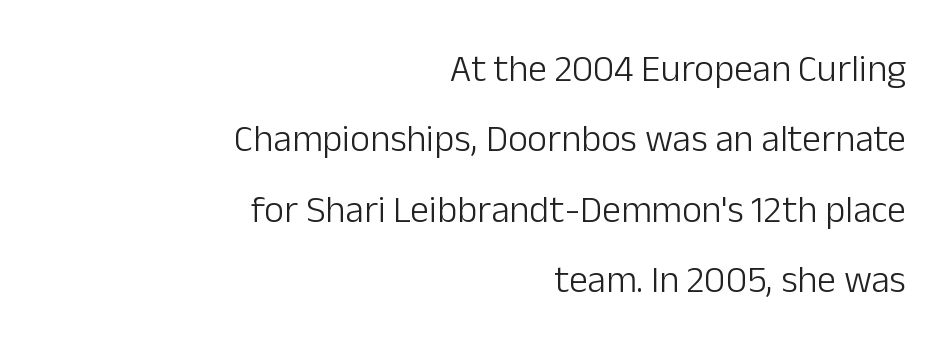
{"serif": "no", "italic": "no", "bold": "no", "weight": "light", "width": "normal", "stroke_contrast": "low", "x_height": "medium", "monospaced": "no", "underline": "no", "align": "right", "line_spacing_ratio": 1.85, "letter_spacing": "normal", "letter_spacing_em": 0.0, "glyph_px": 38}
